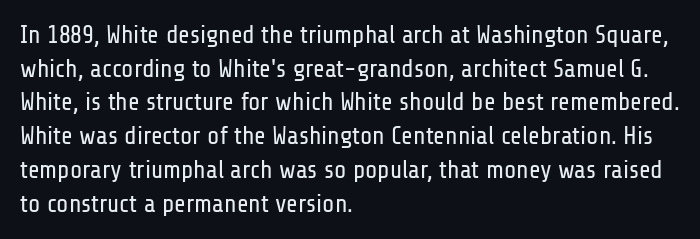
Honestly, there is no underline to notice here at all. When letters stand straight like this, we call the style roman or upright. The passage shown stacks its lines at a standard gap. Horizontal alignment here is leftward, the default for most running prose. Ink coverage per letter is moderate at most.
